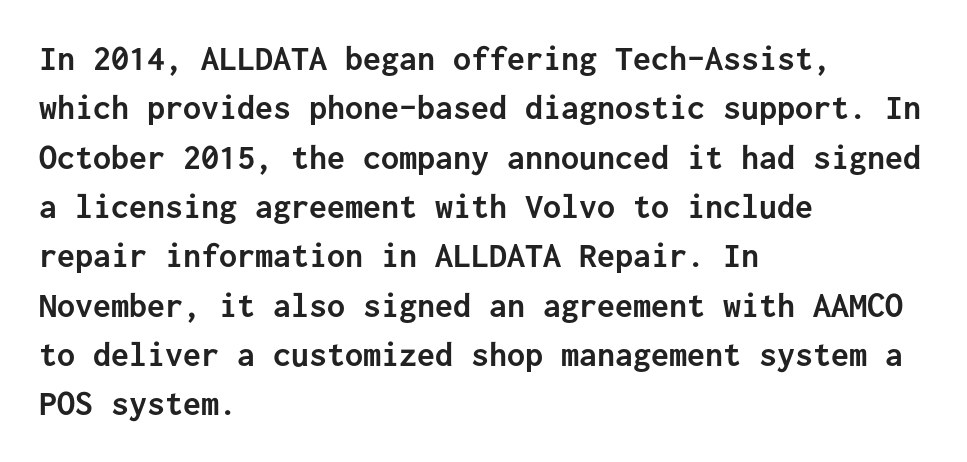
Q: Is the text bold? A: Yes.
Q: Is the text italic (slanted)? A: No, it is upright.
Q: Is the typeface a serif or a sans-serif typeface? A: Sans-serif.
Q: Is the text underlined? A: No.
Q: How is the paragraph aligned? A: Left-aligned.
Q: Is the spacing between letters normal or unusually wide? A: Normal.
Q: Is the spacing between lines tight, normal or loose? A: Normal.
Q: Width (condensed, normal, or wide)? A: Normal.
Q: Stroke contrast? A: Low.
Q: x-height? A: Medium.
Q: Monospaced? A: Yes.
